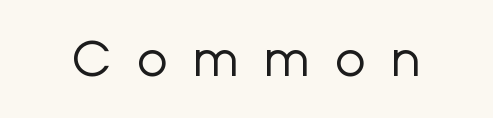
Q: Is the text bold? A: No.
Q: Is the text italic (slanted)? A: No, it is upright.
Q: Is the typeface a serif or a sans-serif typeface? A: Sans-serif.
Q: Is the text underlined? A: No.
Q: Is the spacing between letters normal or unusually wide? A: Unusually wide.
Q: Width (condensed, normal, or wide)? A: Normal.
Q: Stroke contrast? A: Low.
Q: x-height? A: Medium.
Q: Monospaced? A: No.
